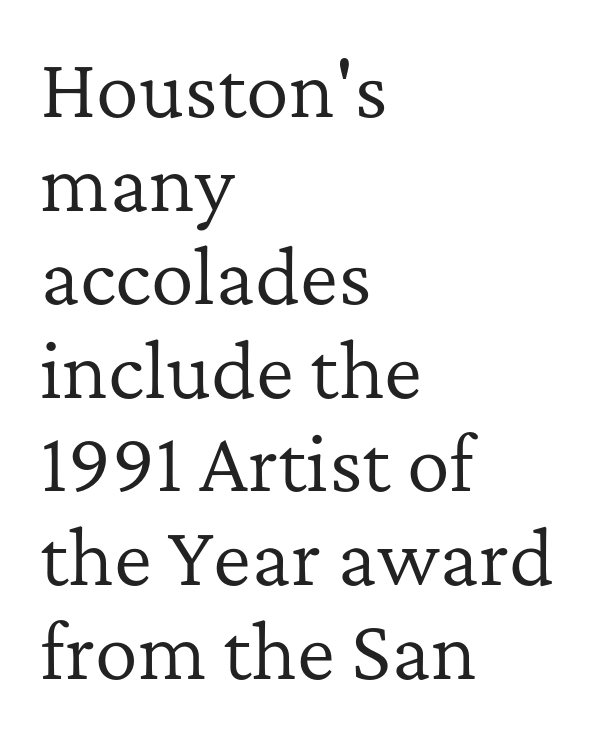
Nothing unusual about the tracking: characters are spaced as the font intends. The glyphs are unaccompanied by any horizontal stroke below them. A typesetter would mark this as roman, not italic. Evenly set lines give the paragraph a standard silhouette. This reads as an unemphasized weight, regular at the heaviest. Every row of glyphs begins at an identical x-position on the left.
